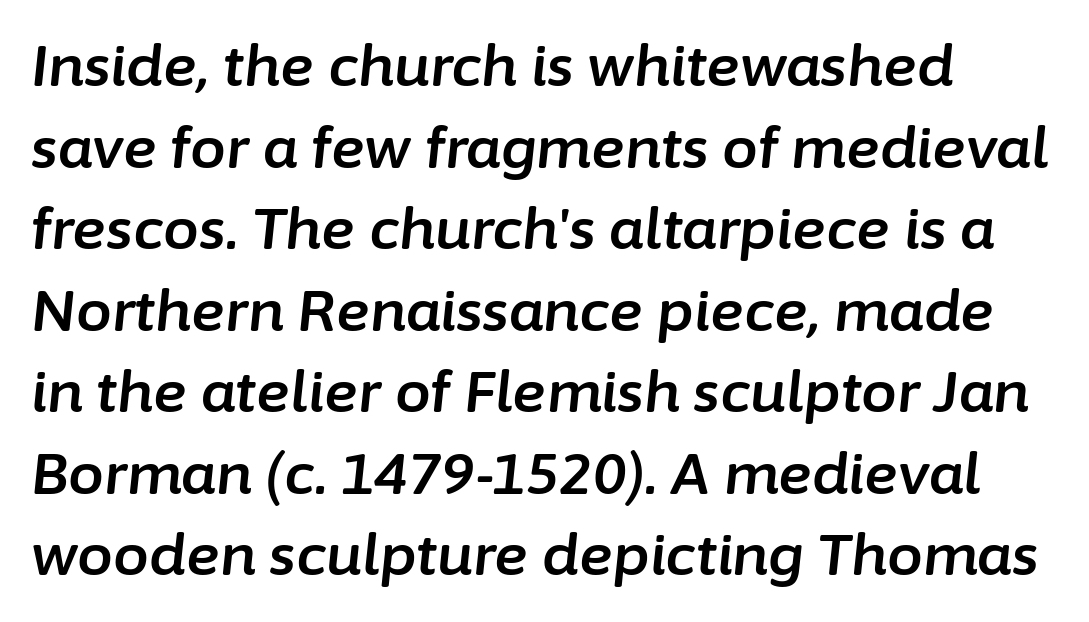
A typesetter would call this zero additional tracking. The leading is moderate, giving the passage an even texture. Clear beneath every line of the passage. Caption: multi-line text, flush left, ragged right. Varying glyph widths throughout — classic text-font behaviour. This sample uses an oblique cut, with every glyph tilted off the vertical.
